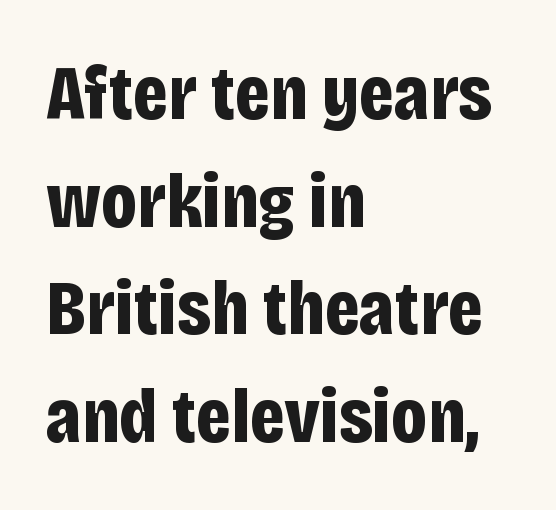
Q: Is the text bold? A: Yes.
Q: Is the text italic (slanted)? A: No, it is upright.
Q: Is the typeface a serif or a sans-serif typeface? A: Sans-serif.
Q: Is the text underlined? A: No.
Q: How is the paragraph aligned? A: Left-aligned.
Q: Is the spacing between letters normal or unusually wide? A: Normal.
Q: Is the spacing between lines tight, normal or loose? A: Normal.
Q: Width (condensed, normal, or wide)? A: Condensed.
Q: Stroke contrast? A: Low.
Q: x-height? A: Large.
Q: Monospaced? A: No.
